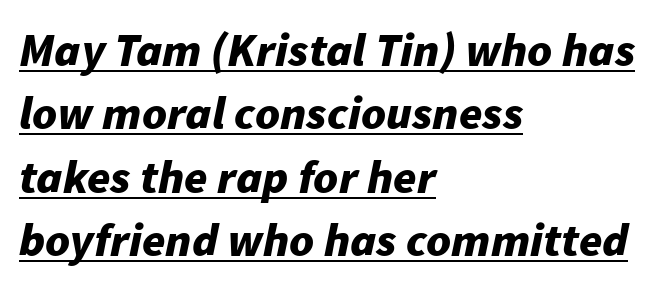
Q: Is the text bold? A: Yes.
Q: Is the text italic (slanted)? A: Yes, it leans right by about 11 degrees.
Q: Is the text underlined? A: Yes.
Q: How is the paragraph aligned? A: Left-aligned.
Q: Is the spacing between letters normal or unusually wide? A: Normal.
Q: Is the spacing between lines tight, normal or loose? A: Normal.
Q: Width (condensed, normal, or wide)? A: Normal.
Q: Stroke contrast? A: Low.
Q: x-height? A: Medium.
Q: Monospaced? A: No.
